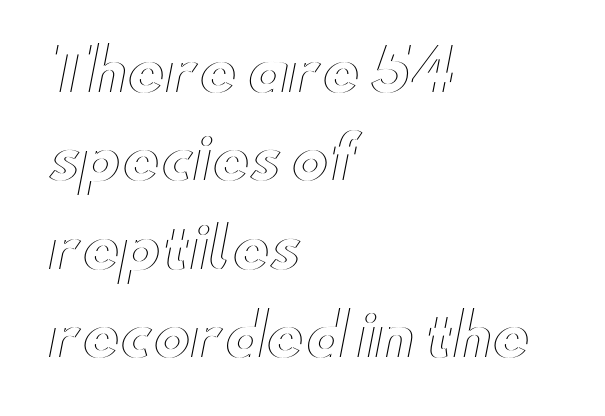
The face used here is proportionally spaced, like ordinary book or web type. Rule under the text: the space is simply empty. Left-aligned paragraph, ragged on the right. Honestly, the row spacing looks completely unremarkable. Standard letterfit; no display-style spreading of the glyphs.
